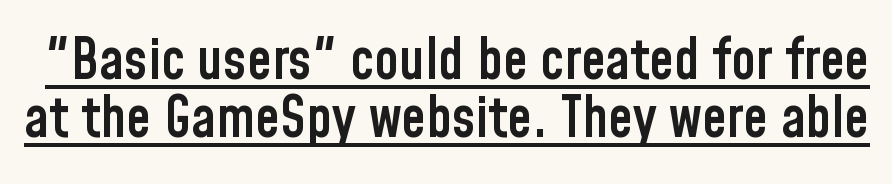
Nope, not italic — everything's standing straight. Default kerning and tracking; the words read as compact shapes. Note the varied advance widths — an 'i' is clearly narrower than an 'm'. What decoration does the sample have? An underline.
